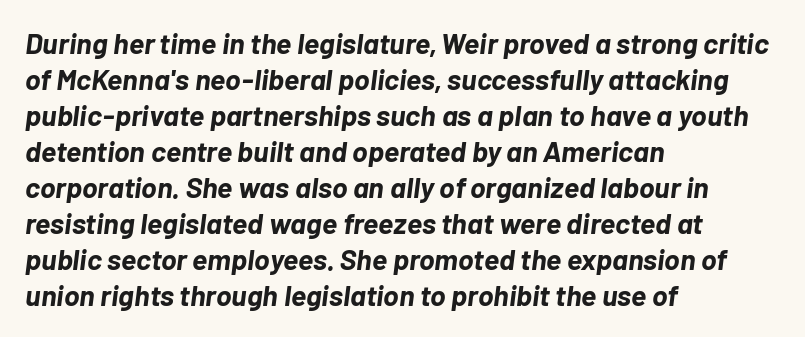
Q: Is the text bold? A: Yes.
Q: Is the text italic (slanted)? A: Yes, it leans right by about 7 degrees.
Q: Is the text underlined? A: No.
Q: How is the paragraph aligned? A: Left-aligned.
Q: Is the spacing between letters normal or unusually wide? A: Normal.
Q: Width (condensed, normal, or wide)? A: Normal.
Q: Stroke contrast? A: Low.
Q: x-height? A: Medium.
Q: Monospaced? A: No.
